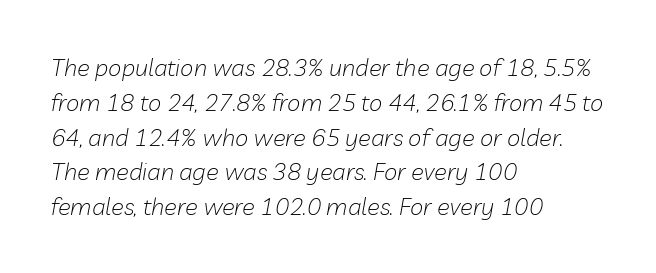
Words float on clear page, feet unadorned. Interline gaps are of average width in this sample. In CSS terms this would be text-align: left. How are the letters spaced? Ordinarily, with no added tracking.
